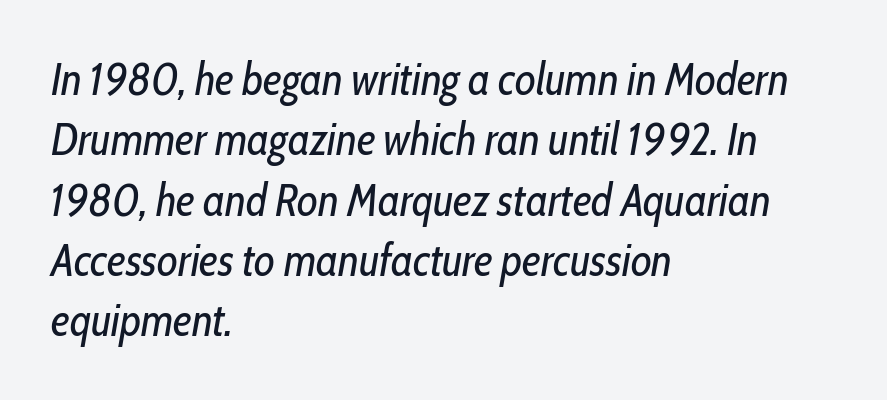
The image shows 45 px regular-weight, condensed type, italic (leaning right); set left-aligned, normal line spacing (1.34x), normal letter spacing, not underlined; low stroke contrast and a medium x-height.
